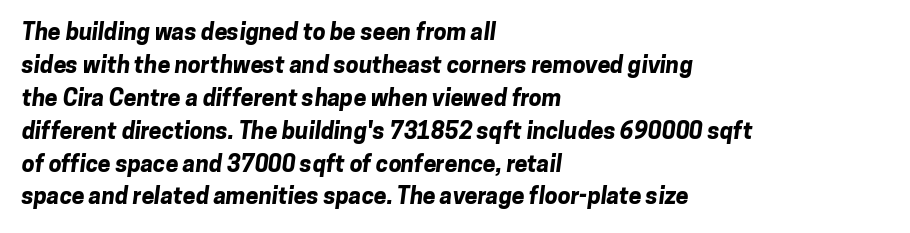
The image shows 23 px bold type; set left-aligned, normal line spacing (1.43x), normal letter spacing, not underlined.
